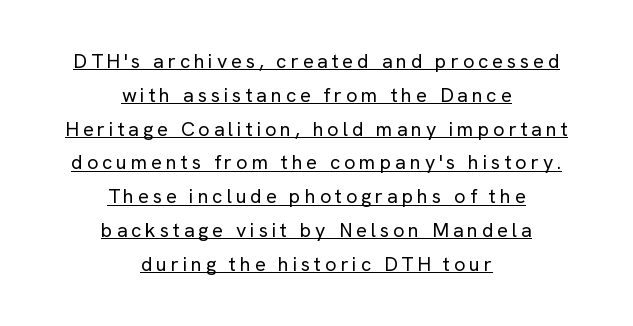
Q: Is the text bold? A: No.
Q: Is the text italic (slanted)? A: No, it is upright.
Q: Is the text underlined? A: Yes.
Q: How is the paragraph aligned? A: Centered.
Q: Is the spacing between lines tight, normal or loose? A: Normal.
